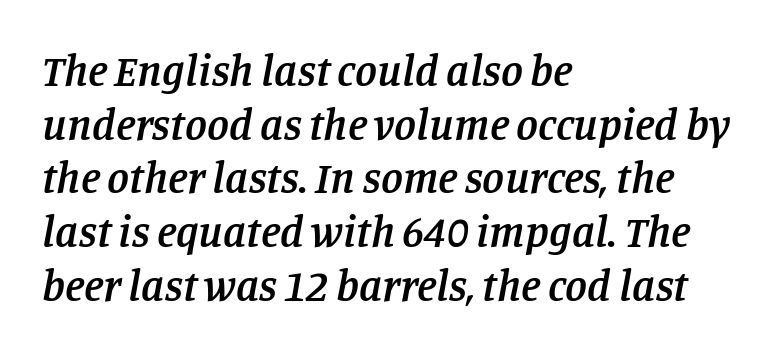
{"serif": "yes", "italic": "yes", "lean": "right", "slant_degrees": 11, "bold": "semi", "weight": "semibold", "width": "normal", "stroke_contrast": "low", "x_height": "large", "monospaced": "no", "underline": "no", "align": "left", "line_spacing_ratio": 1.22, "letter_spacing": "normal", "letter_spacing_em": 0.0, "glyph_px": 44}
